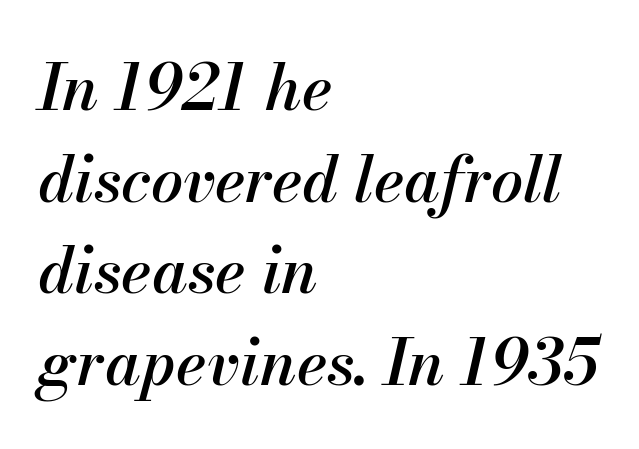
Q: Is the text italic (slanted)? A: Yes, it leans right by about 13 degrees.
Q: Is the text underlined? A: No.
Q: How is the paragraph aligned? A: Left-aligned.
Q: Is the spacing between letters normal or unusually wide? A: Normal.
Q: Is the spacing between lines tight, normal or loose? A: Normal.
Q: Width (condensed, normal, or wide)? A: Normal.
Q: Stroke contrast? A: Medium.
Q: x-height? A: Small.
Q: Monospaced? A: No.
